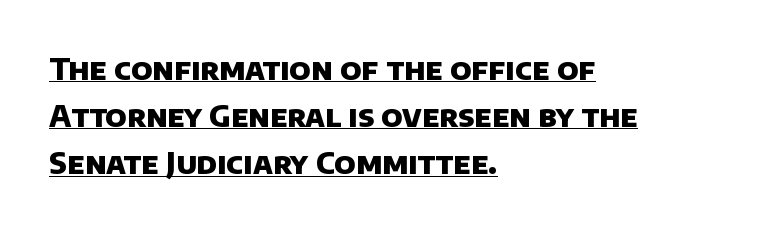
{"serif": "no", "bold": "yes", "weight": "heavy", "width": "normal", "stroke_contrast": "low", "x_height": "large", "monospaced": "no", "underline": "yes", "align": "left", "line_spacing": "normal", "line_spacing_ratio": 1.57, "letter_spacing": "normal", "letter_spacing_em": 0.0, "glyph_px": 30}
